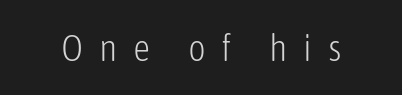
The image shows 38 px light, condensed sans-serif type, upright; set unusually wide letter spacing (+0.42 em), not underlined; low stroke contrast and a medium x-height.
